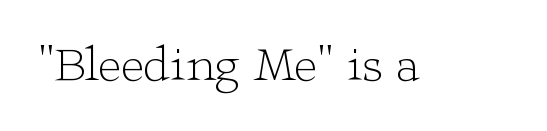
The image shows 49 px light, wide serif type, upright; set normal letter spacing, not underlined; low stroke contrast and a medium x-height.
